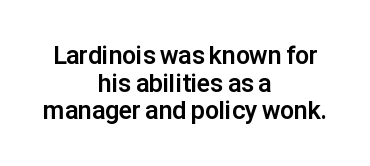
Q: Is the text bold? A: Yes.
Q: Is the text italic (slanted)? A: No, it is upright.
Q: Is the text underlined? A: No.
Q: How is the paragraph aligned? A: Centered.
Q: Is the spacing between letters normal or unusually wide? A: Normal.
Q: Is the spacing between lines tight, normal or loose? A: Tight.
